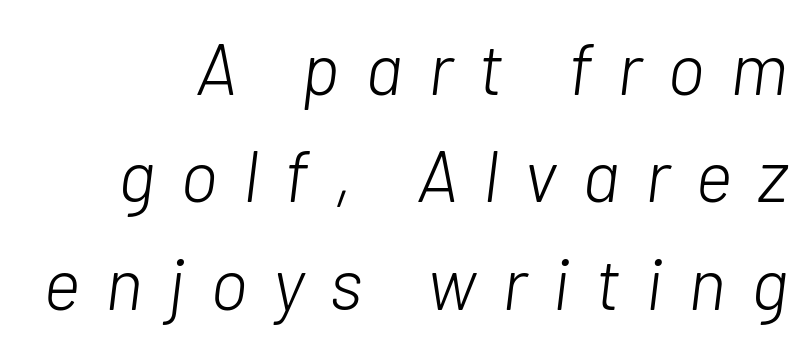
The image shows 72 px light type, italic (leaning right); set right-aligned, normal line spacing (1.49x), unusually wide letter spacing (+0.35 em), not underlined; low stroke contrast and a medium x-height.
